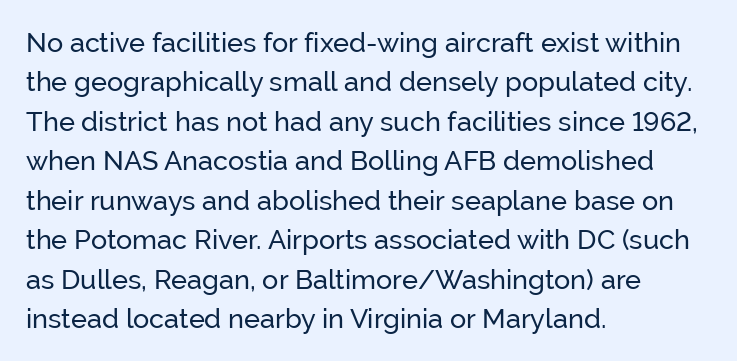
{"italic": "no", "bold": "no", "underline": "no", "align": "left", "line_spacing": "normal", "line_spacing_ratio": 1.46, "letter_spacing": "normal", "letter_spacing_em": 0.0, "glyph_px": 27}
